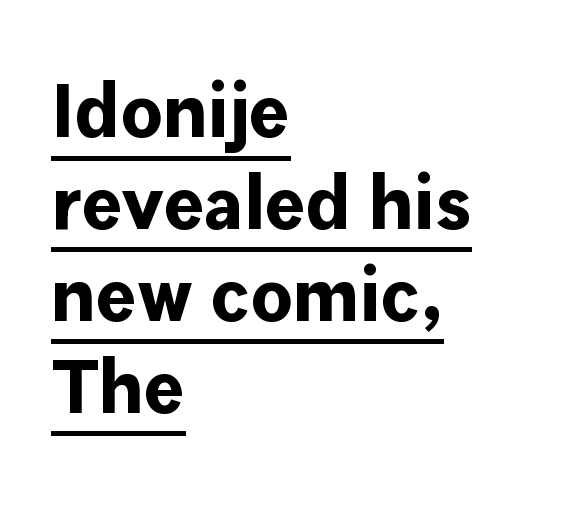
In terms of posture, this sample is upright. The lines are quadded left. Do the characters align in a grid? No, the font is proportional. Type style note: lacks serifs. Each word holds together tightly as a unit, with standard inter-letter gaps.
